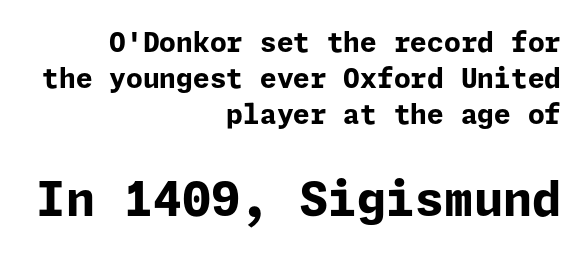
{"serif": "no", "italic": "no", "bold": "yes", "weight": "bold", "width": "normal", "stroke_contrast": "low", "x_height": "medium", "underline": "no", "align": "right", "line_spacing": "normal", "line_spacing_ratio": 1.33, "letter_spacing": "normal", "letter_spacing_em": 0.0, "larger_block": "second", "size_ratio": 1.74, "glyph_px": 47}
